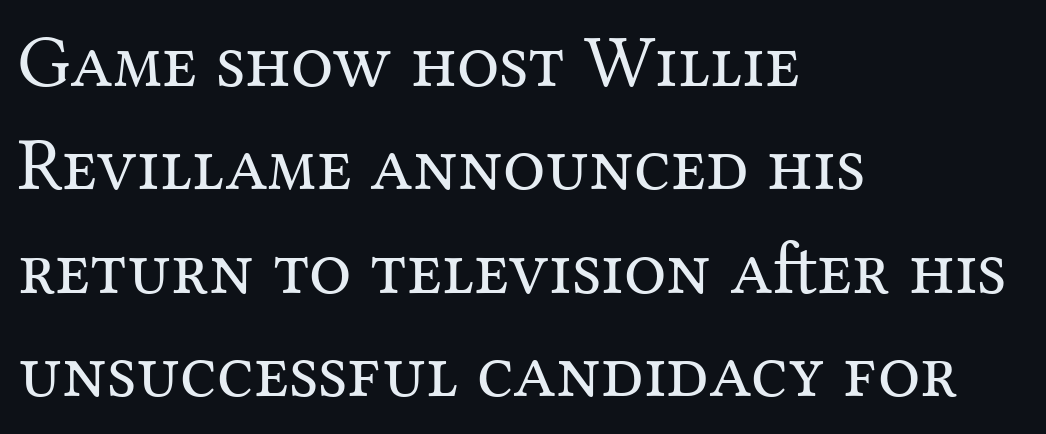
The image shows 75 px regular-weight serif type, upright; set left-aligned, normal line spacing (1.38x), normal letter spacing, not underlined; medium stroke contrast and a medium x-height.
